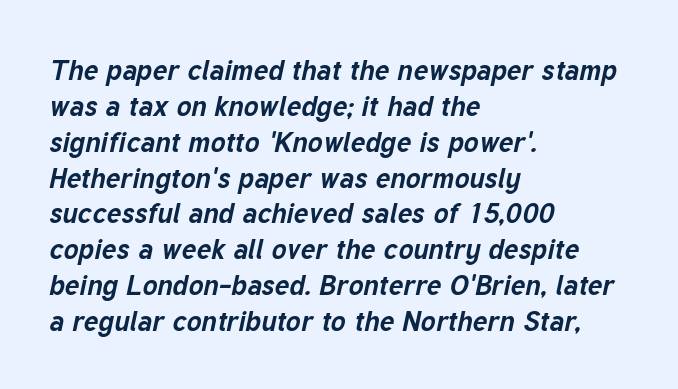
{"italic": "yes", "lean": "right", "slant_degrees": 12, "bold": "yes", "weight": "bold", "width": "normal", "stroke_contrast": "low", "x_height": "medium", "monospaced": "no", "underline": "no", "align": "left", "line_spacing": "normal", "line_spacing_ratio": 1.28, "letter_spacing": "normal", "letter_spacing_em": 0.0, "glyph_px": 28}
